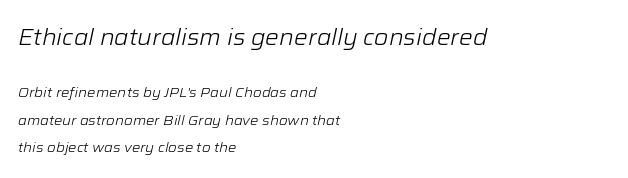
The specimen reads as italic at a glance. Each word holds together tightly as a unit, with standard inter-letter gaps. Whoever set this chose breathing room over compactness in the vertical rhythm. Letters have the restrained weight of plain body copy at most. The space beneath each line is pristine and unruled.
